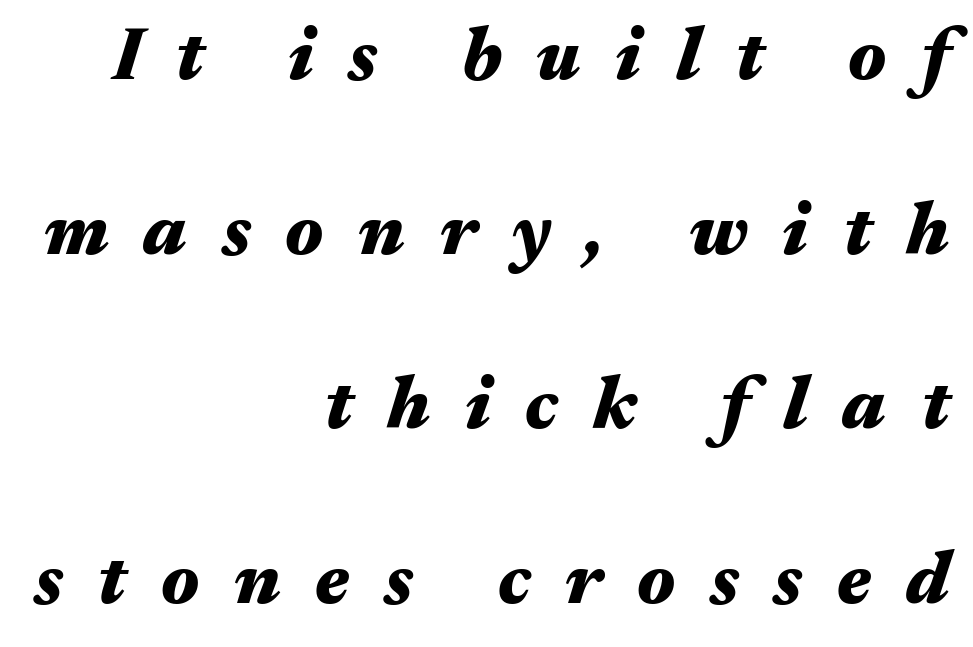
{"italic": "yes", "lean": "right", "slant_degrees": 17, "bold": "yes", "weight": "heavy", "width": "wide", "stroke_contrast": "medium", "x_height": "medium", "monospaced": "no", "underline": "no", "align": "right", "line_spacing": "loose", "line_spacing_ratio": 2.36, "letter_spacing": "wide", "letter_spacing_em": 0.47, "glyph_px": 74}
